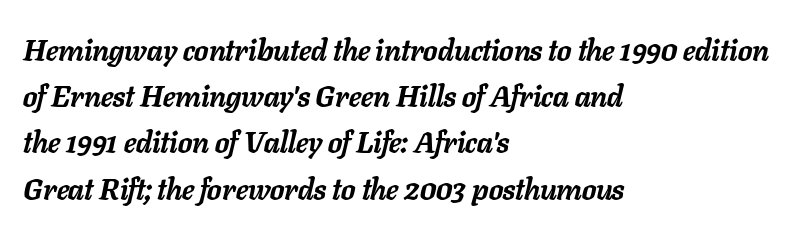
Q: Is the text bold? A: Yes.
Q: Is the text italic (slanted)? A: Yes, it leans right by about 11 degrees.
Q: Is the text underlined? A: No.
Q: How is the paragraph aligned? A: Left-aligned.
Q: Is the spacing between letters normal or unusually wide? A: Normal.
Q: Is the spacing between lines tight, normal or loose? A: Normal.
Q: Width (condensed, normal, or wide)? A: Normal.
Q: Stroke contrast? A: Low.
Q: x-height? A: Medium.
Q: Monospaced? A: No.
